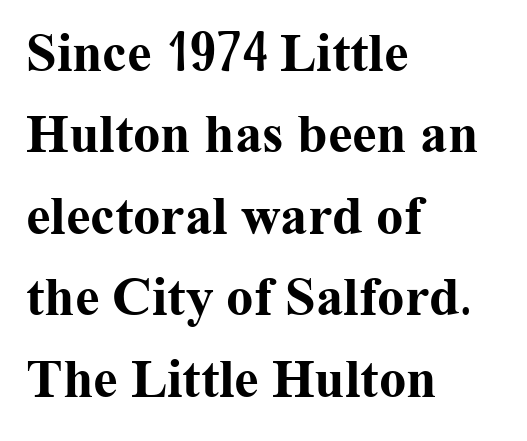
Q: Is the text bold? A: Yes.
Q: Is the text italic (slanted)? A: No, it is upright.
Q: Is the typeface a serif or a sans-serif typeface? A: Serif.
Q: Is the text underlined? A: No.
Q: How is the paragraph aligned? A: Left-aligned.
Q: Is the spacing between letters normal or unusually wide? A: Normal.
Q: Is the spacing between lines tight, normal or loose? A: Normal.
Q: Width (condensed, normal, or wide)? A: Normal.
Q: Stroke contrast? A: Medium.
Q: x-height? A: Medium.
Q: Monospaced? A: No.
